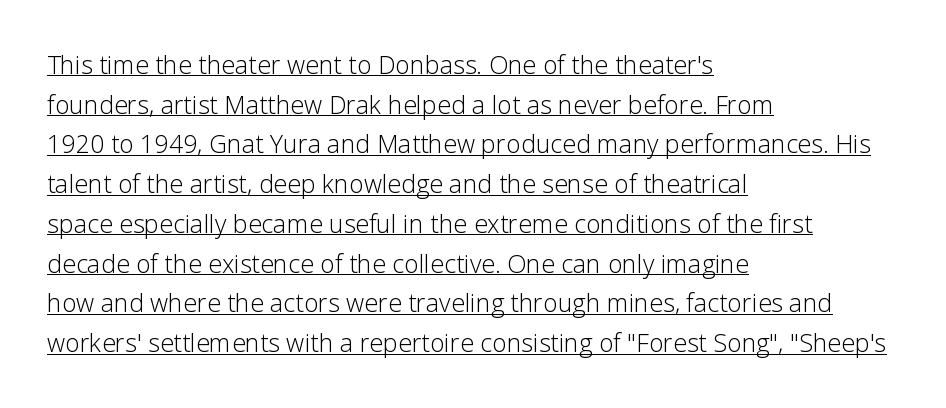
Q: Is the text bold? A: No.
Q: Is the text italic (slanted)? A: No, it is upright.
Q: Is the text underlined? A: Yes.
Q: How is the paragraph aligned? A: Left-aligned.
Q: Is the spacing between letters normal or unusually wide? A: Normal.
Q: Is the spacing between lines tight, normal or loose? A: Normal.
